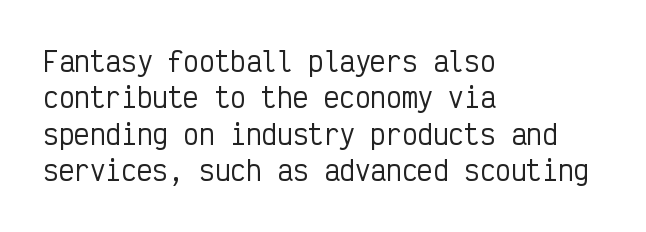
Q: Is the text italic (slanted)? A: No, it is upright.
Q: Is the text underlined? A: No.
Q: How is the paragraph aligned? A: Left-aligned.
Q: Is the spacing between letters normal or unusually wide? A: Normal.
Q: Is the spacing between lines tight, normal or loose? A: Normal.
